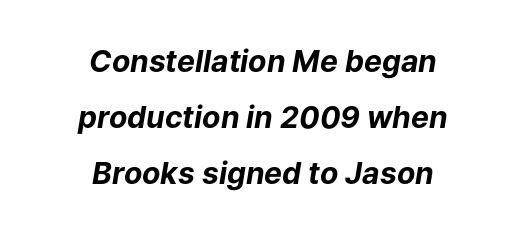
Short and long lines alike share a common midpoint. Students, note that the glyphs here touch the page at normal intervals. Looks like regular typesetting: each glyph gets only the width it needs. On the weight axis this lands at bold, roughly 700.
